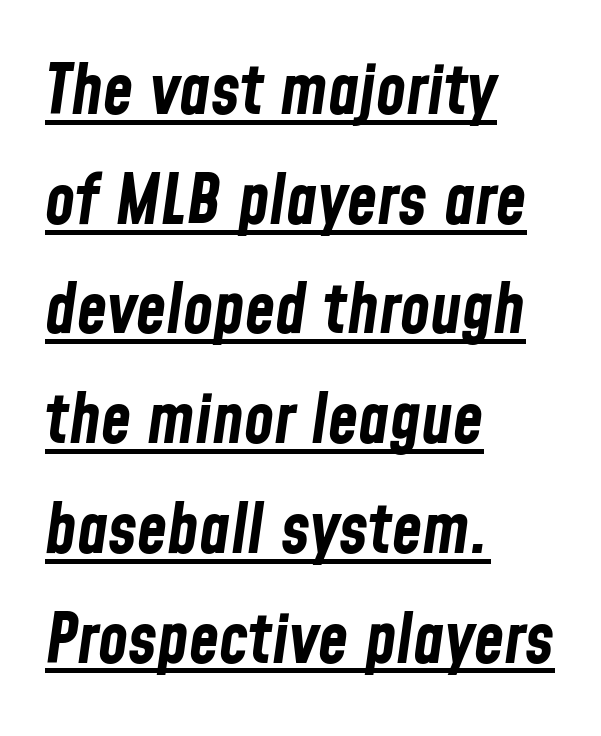
The image shows 69 px bold, condensed type, italic (leaning right); set left-aligned, normal line spacing (1.59x), normal letter spacing, underlined; low stroke contrast and a medium x-height.
